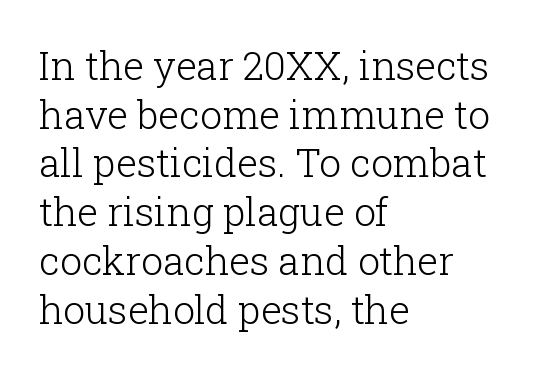
Q: Is the text bold? A: No.
Q: Is the text italic (slanted)? A: No, it is upright.
Q: Is the typeface a serif or a sans-serif typeface? A: Serif.
Q: Is the text underlined? A: No.
Q: How is the paragraph aligned? A: Left-aligned.
Q: Is the spacing between letters normal or unusually wide? A: Normal.
Q: Is the spacing between lines tight, normal or loose? A: Normal.
Q: Width (condensed, normal, or wide)? A: Normal.
Q: Stroke contrast? A: Low.
Q: x-height? A: Medium.
Q: Monospaced? A: No.
